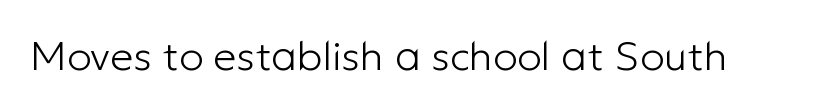
I'd call this a sans setting — the letters go barefoot. The zone under the glyphs is completely vacant. No chunkiness to these letters — they're not bold. The rendering uses natural spacing where letterforms have individual widths. You can tell it's not italic because the verticals are truly vertical. Tracking value appears to be zero — textbook default spacing.
